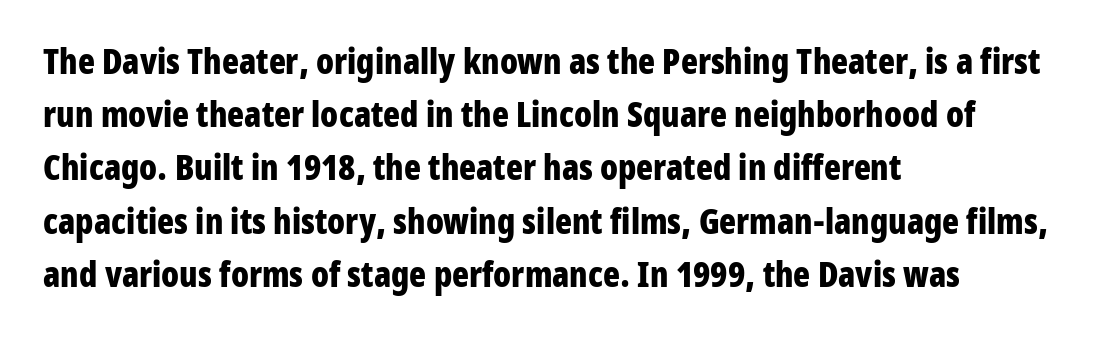
{"serif": "no", "italic": "no", "bold": "yes", "weight": "bold", "width": "condensed", "stroke_contrast": "low", "x_height": "medium", "monospaced": "no", "underline": "no", "align": "left", "line_spacing": "normal", "line_spacing_ratio": 1.52, "letter_spacing": "normal", "letter_spacing_em": 0.0, "glyph_px": 35}
